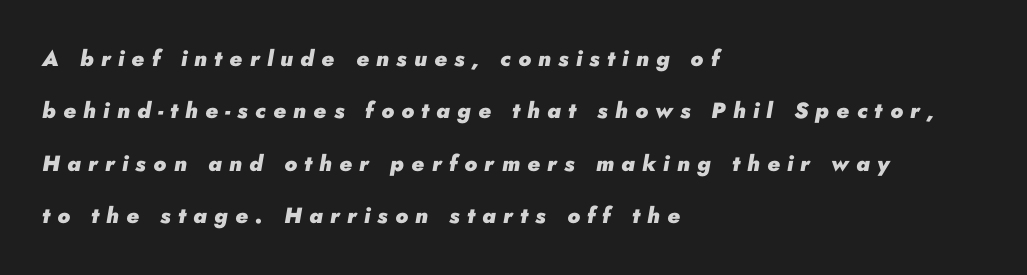
The image shows 22 px bold type, italic (leaning right); set left-aligned, loose line spacing (2.38x), unusually wide letter spacing (+0.33 em), not underlined.
